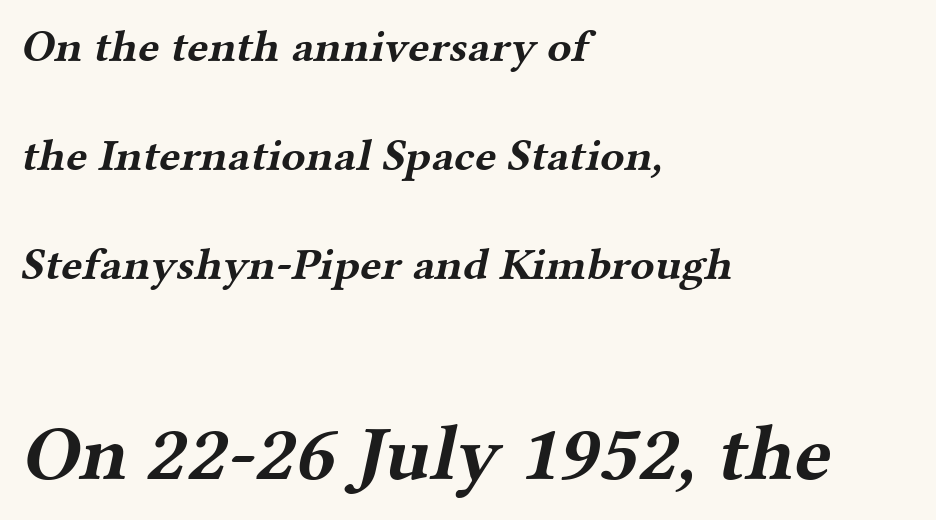
{"serif": "yes", "bold": "yes", "weight": "bold", "width": "wide", "stroke_contrast": "medium", "x_height": "medium", "monospaced": "no", "underline": "no", "align": "left", "line_spacing": "loose", "line_spacing_ratio": 2.42, "letter_spacing": "normal", "letter_spacing_em": 0.0, "larger_block": "second", "size_ratio": 1.73, "glyph_px": 78}
